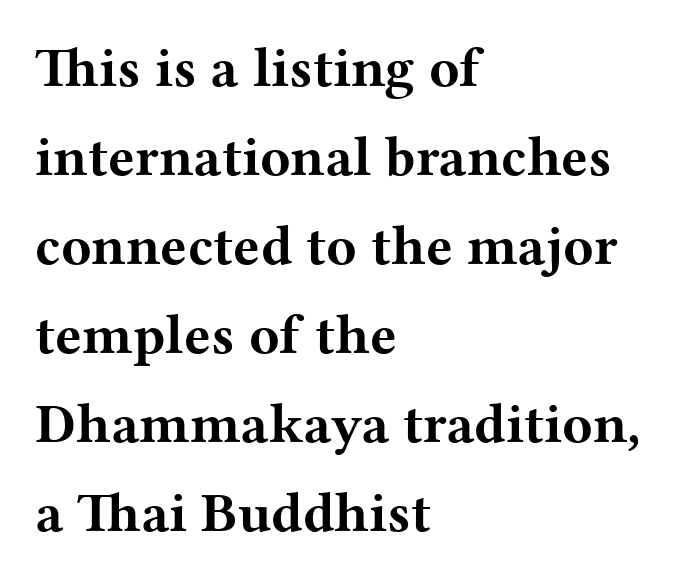
{"serif": "yes", "italic": "no", "bold": "yes", "weight": "bold", "width": "wide", "stroke_contrast": "medium", "x_height": "medium", "monospaced": "no", "underline": "no", "align": "left", "line_spacing": "normal", "line_spacing_ratio": 1.59, "letter_spacing": "normal", "letter_spacing_em": 0.0, "glyph_px": 56}
